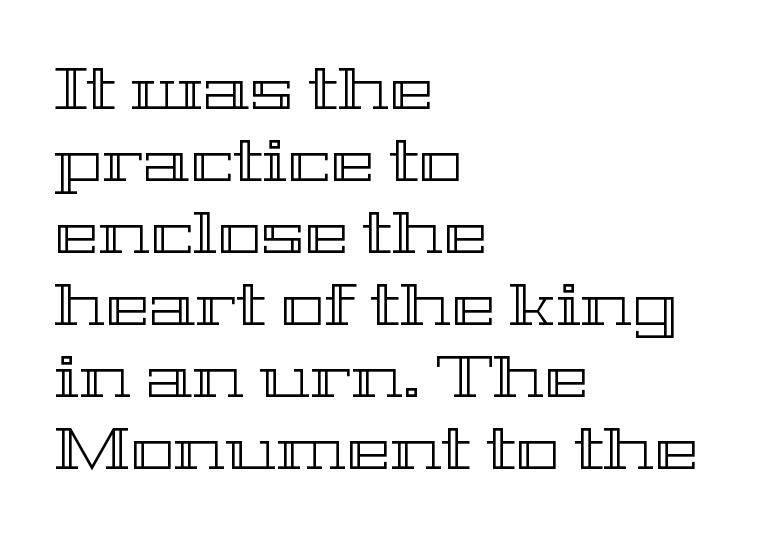
The image shows 59 px wide type, upright; set left-aligned, line spacing 1.22x, normal letter spacing, not underlined; a medium x-height.
